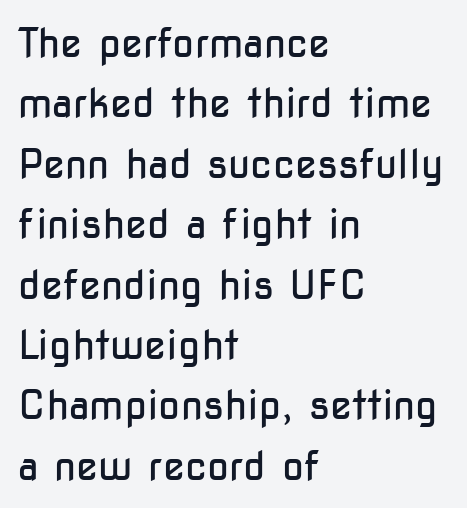
This sample is left-justified, so line endings fall wherever the words run out. Each letter's strokes conclude bluntly, with no projecting serifs. Students, observe: this is what conventionally led text looks like. Notice how the stems are strictly vertical — no italics here. Varying glyph widths throughout — classic text-font behaviour. Words float on clear page, feet unadorned.
